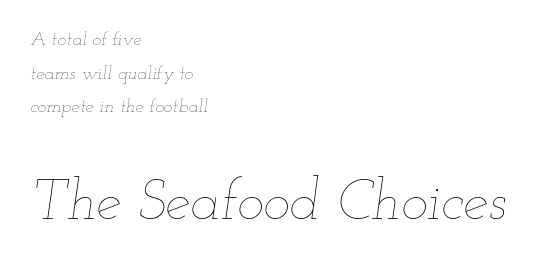
The image shows 57 px thin, wide type, italic (leaning right); set left-aligned, line spacing 1.77x, normal letter spacing, not underlined; the second (bottom) block is 3.0x larger; low stroke contrast and a small x-height.
